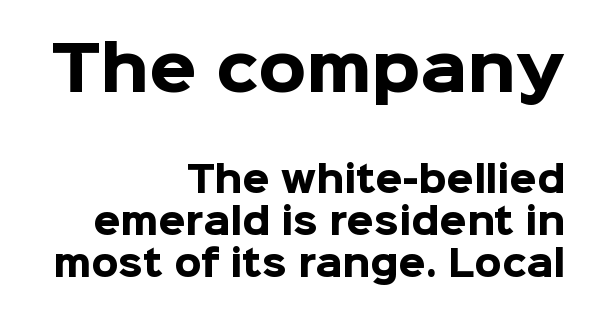
The image shows 61 px heavy sans-serif type, upright; set right-aligned, line spacing 1.2x, normal letter spacing, not underlined; the first (top) block is 1.74x larger; low stroke contrast and a medium x-height.
